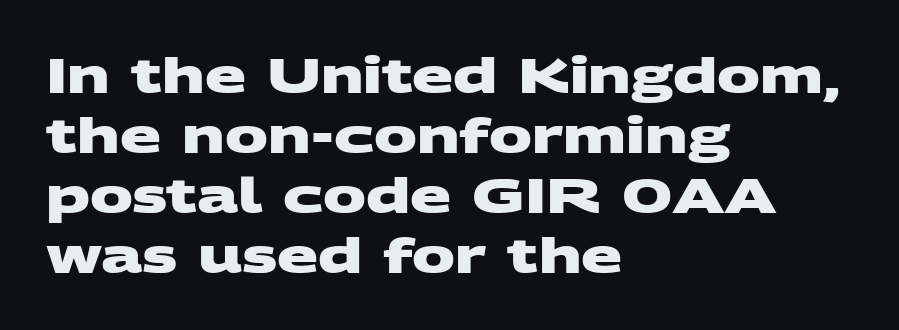
Q: Is the text bold? A: Yes.
Q: Is the typeface a serif or a sans-serif typeface? A: Sans-serif.
Q: Is the text underlined? A: No.
Q: How is the paragraph aligned? A: Left-aligned.
Q: Is the spacing between letters normal or unusually wide? A: Normal.
Q: Is the spacing between lines tight, normal or loose? A: Normal.
Q: Width (condensed, normal, or wide)? A: Wide.
Q: Stroke contrast? A: Medium.
Q: x-height? A: Large.
Q: Monospaced? A: No.
